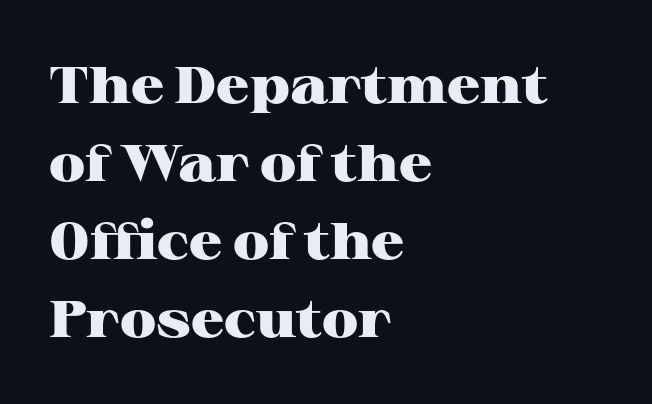
Leading: standard. If you drew a line through each stem, it would be perfectly vertical. Stroke terminals: seriffed. Line beginnings align vertically; line endings do not. Between one letter and the next there's only the usual sliver of space.
